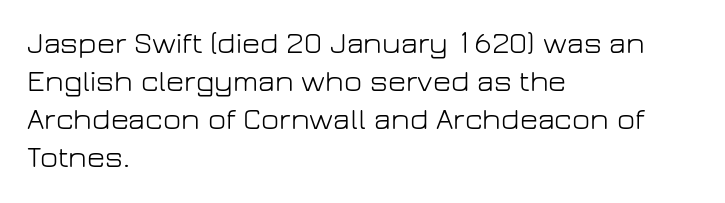
Q: Is the text bold? A: No.
Q: Is the text italic (slanted)? A: No, it is upright.
Q: Is the typeface a serif or a sans-serif typeface? A: Sans-serif.
Q: Is the text underlined? A: No.
Q: How is the paragraph aligned? A: Left-aligned.
Q: Is the spacing between letters normal or unusually wide? A: Normal.
Q: Width (condensed, normal, or wide)? A: Normal.
Q: Stroke contrast? A: Low.
Q: x-height? A: Medium.
Q: Monospaced? A: No.
